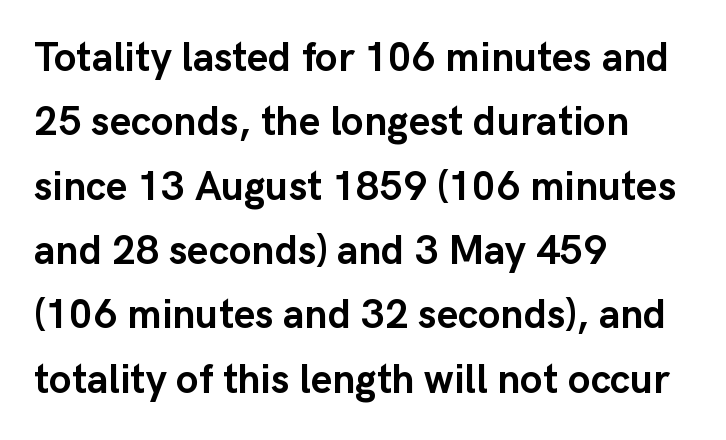
Q: Is the text bold? A: Yes.
Q: Is the text italic (slanted)? A: No, it is upright.
Q: Is the typeface a serif or a sans-serif typeface? A: Sans-serif.
Q: Is the text underlined? A: No.
Q: How is the paragraph aligned? A: Left-aligned.
Q: Is the spacing between letters normal or unusually wide? A: Normal.
Q: Is the spacing between lines tight, normal or loose? A: Normal.
Q: Width (condensed, normal, or wide)? A: Normal.
Q: Stroke contrast? A: Low.
Q: x-height? A: Medium.
Q: Monospaced? A: No.
